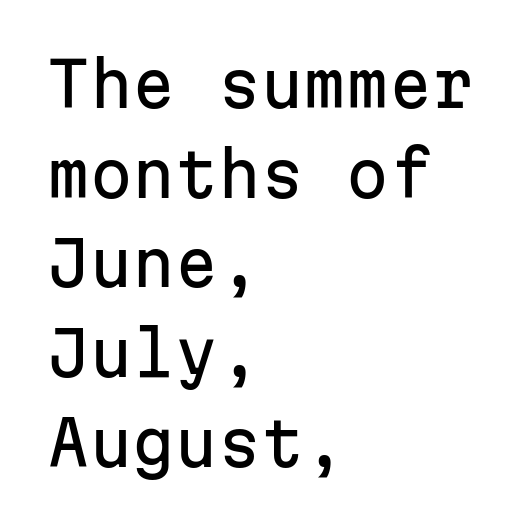
{"serif": "no", "italic": "no", "width": "normal", "stroke_contrast": "low", "x_height": "medium", "monospaced": "yes", "underline": "no", "align": "left", "line_spacing": "normal", "line_spacing_ratio": 1.47, "letter_spacing": "normal", "letter_spacing_em": 0.0, "glyph_px": 61}
